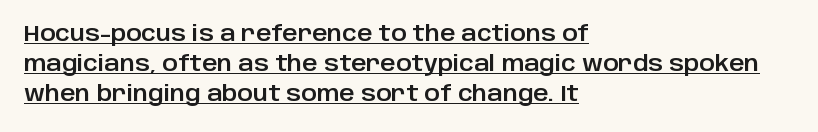
Q: Is the text italic (slanted)? A: No, it is upright.
Q: Is the text underlined? A: Yes.
Q: How is the paragraph aligned? A: Left-aligned.
Q: Is the spacing between letters normal or unusually wide? A: Normal.
Q: Is the spacing between lines tight, normal or loose? A: Normal.
